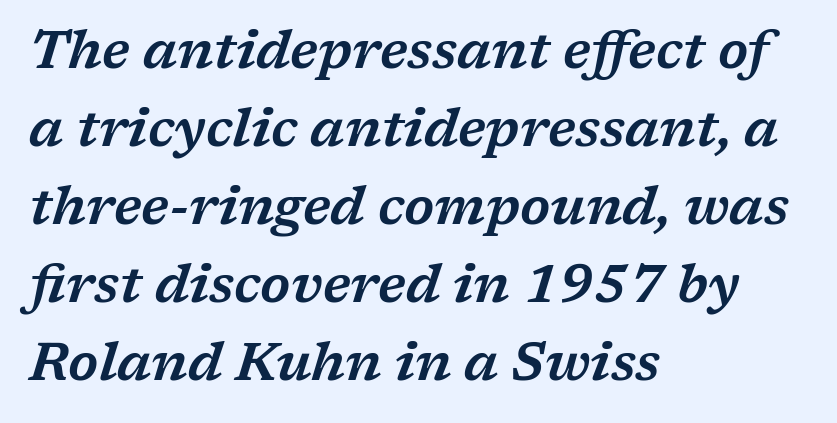
The image shows 52 px wide serif type, italic (leaning right); set left-aligned, normal line spacing (1.5x), normal letter spacing, not underlined; low stroke contrast and a medium x-height.
